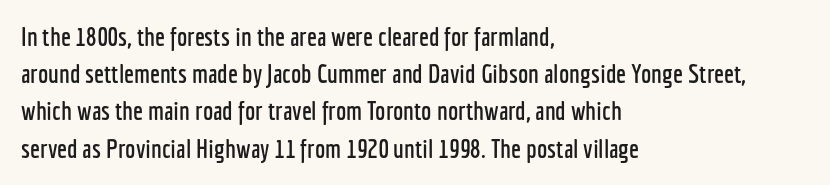
The passage is arranged the way most books set body copy — flush left. No extra tracking has been applied to these lines. You can tell it's not italic because the verticals are truly vertical. The leading is moderate, giving the passage an even texture. The specimen omits any rule beneath the text block's lines.
